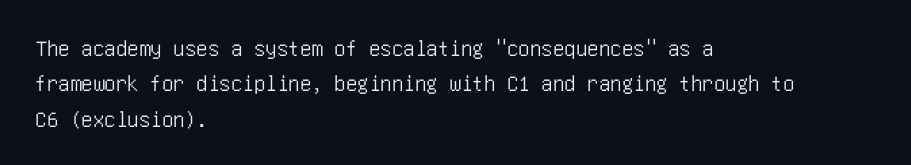
Nope, not italic — everything's standing straight. Words appear dense and cohesive because spacing is normal. The baseline area is clear. These lines sit exactly where default settings would place them. The compositor pushed each line to the left boundary.
